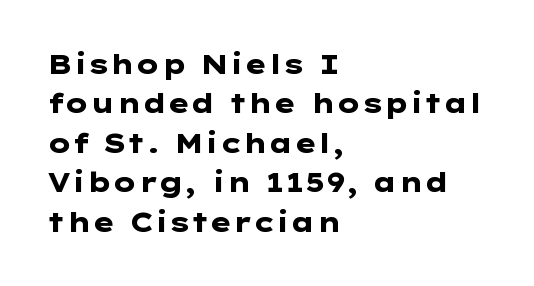
The line texture is even and compact thanks to regular tracking. Notice how the passage keeps a crisp vertical edge on the left only. Rendered with straight, roman letterforms. A bare baseline throughout the passage. One glance says typical: line gaps are just what's usual.
